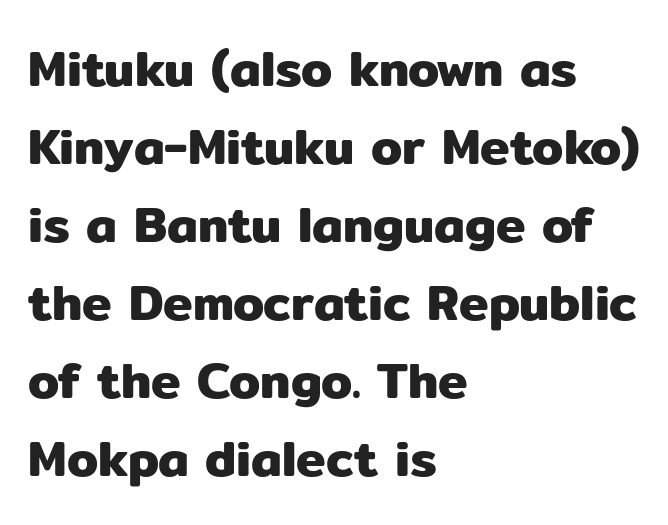
Notice how the passage keeps a crisp vertical edge on the left only. Classification — sans serif. Bare-footed words on every line. If you measured baseline to baseline, you'd find a middling distance. Varying glyph widths throughout — classic text-font behaviour. Tracking value appears to be zero — textbook default spacing.
